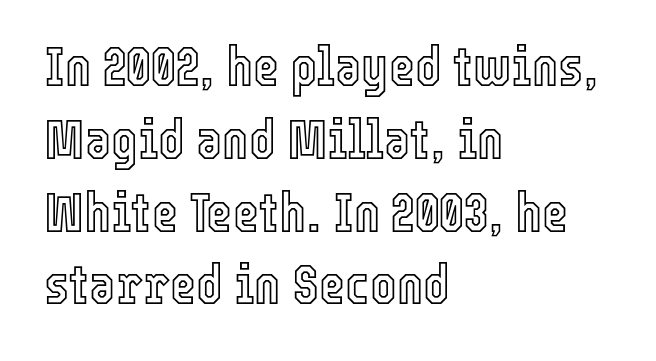
{"italic": "no", "width": "condensed", "x_height": "medium", "monospaced": "no", "underline": "no", "align": "left", "line_spacing": "normal", "line_spacing_ratio": 1.3, "letter_spacing": "normal", "letter_spacing_em": 0.0, "glyph_px": 56}
